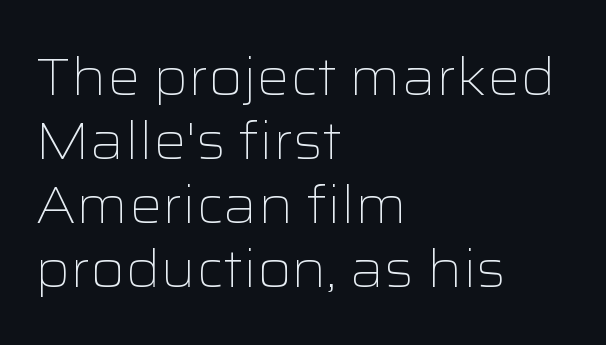
Q: Is the text bold? A: No.
Q: Is the text italic (slanted)? A: No, it is upright.
Q: Is the typeface a serif or a sans-serif typeface? A: Sans-serif.
Q: Is the text underlined? A: No.
Q: How is the paragraph aligned? A: Left-aligned.
Q: Is the spacing between letters normal or unusually wide? A: Normal.
Q: Width (condensed, normal, or wide)? A: Wide.
Q: Stroke contrast? A: Low.
Q: x-height? A: Medium.
Q: Monospaced? A: No.
